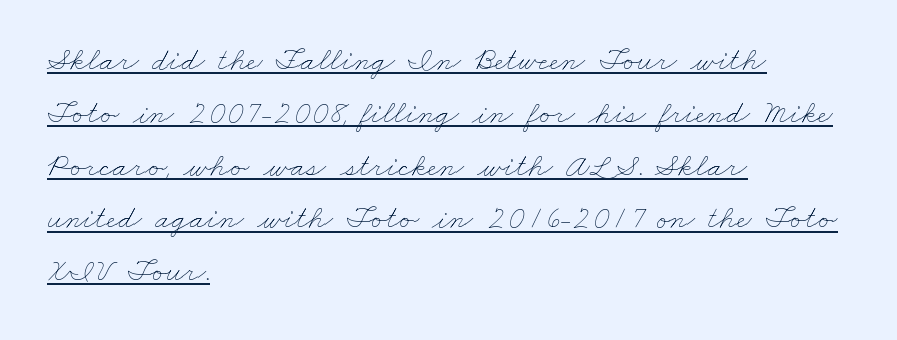
The image shows 33 px thin, wide type; set left-aligned, normal line spacing (1.6x), normal letter spacing, underlined; low stroke contrast and a small x-height.
